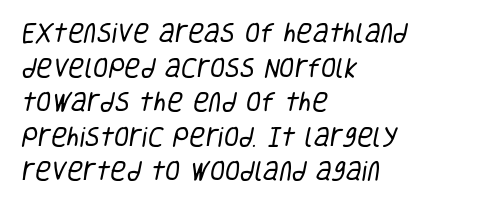
Q: Is the text bold? A: No.
Q: Is the text underlined? A: No.
Q: How is the paragraph aligned? A: Left-aligned.
Q: Is the spacing between letters normal or unusually wide? A: Normal.
Q: Is the spacing between lines tight, normal or loose? A: Normal.
